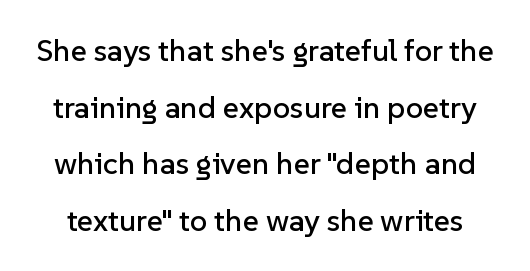
The image shows 31 px sans-serif type, upright; set line spacing 1.83x, normal letter spacing, not underlined; low stroke contrast and a medium x-height.
